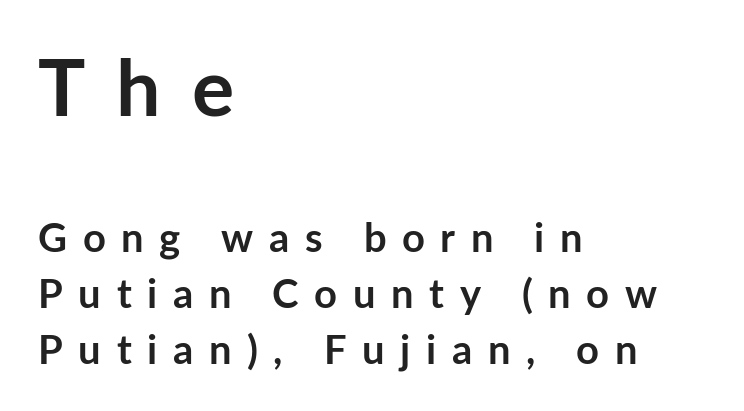
Does the bottom block carry the larger type? No, the top block does. The text block is weighted toward the left margin, trailing off unevenly rightward. Bold? Absolutely — the strokes are thick and heavy. Does the leading feel generous? No, just average. Upright lettering throughout. These lines are composed in type without serifs.
